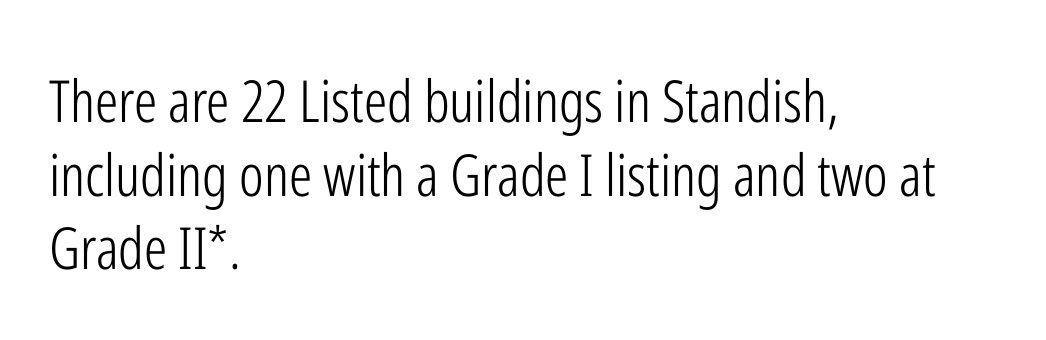
{"serif": "no", "italic": "no", "bold": "no", "weight": "light", "width": "condensed", "stroke_contrast": "low", "x_height": "medium", "monospaced": "no", "underline": "no", "align": "left", "line_spacing": "normal", "line_spacing_ratio": 1.27, "letter_spacing": "normal", "letter_spacing_em": 0.0, "glyph_px": 58}
